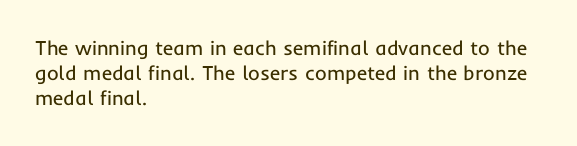
The image shows 20 px text type, upright; set left-aligned, line spacing 1.24x, normal letter spacing, not underlined.
